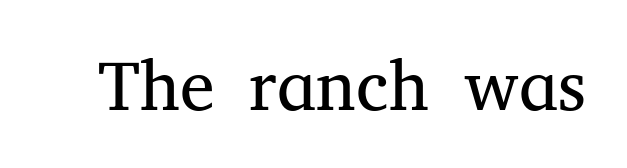
Q: Is the text bold? A: No.
Q: Is the text italic (slanted)? A: No, it is upright.
Q: Is the typeface a serif or a sans-serif typeface? A: Serif.
Q: Is the text underlined? A: No.
Q: Is the spacing between letters normal or unusually wide? A: Normal.
Q: Width (condensed, normal, or wide)? A: Normal.
Q: Stroke contrast? A: Medium.
Q: x-height? A: Medium.
Q: Monospaced? A: No.
